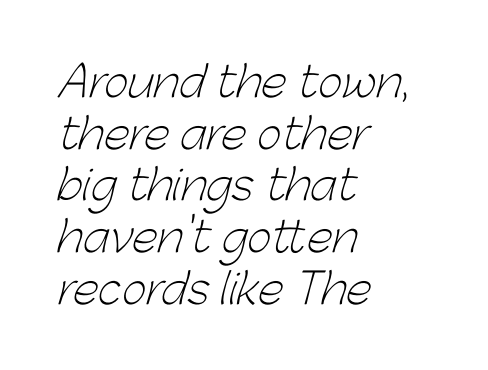
The image shows 42 px light sans-serif type; set left-aligned, line spacing 1.23x, normal letter spacing, not underlined; low stroke contrast and a medium x-height.
